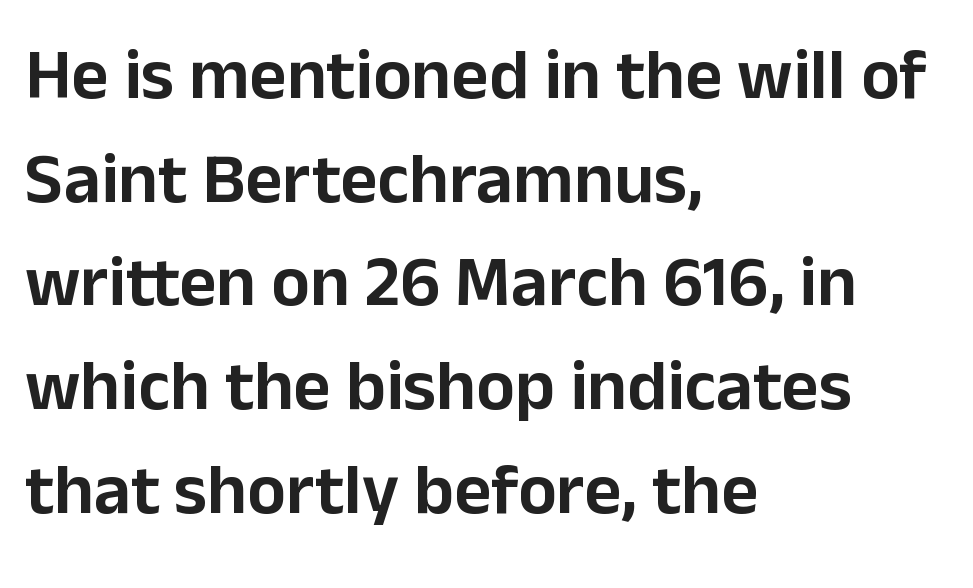
{"serif": "no", "italic": "no", "width": "normal", "stroke_contrast": "low", "x_height": "medium", "monospaced": "no", "underline": "no", "align": "left", "line_spacing": "normal", "line_spacing_ratio": 1.44, "letter_spacing": "normal", "letter_spacing_em": 0.0, "glyph_px": 72}
